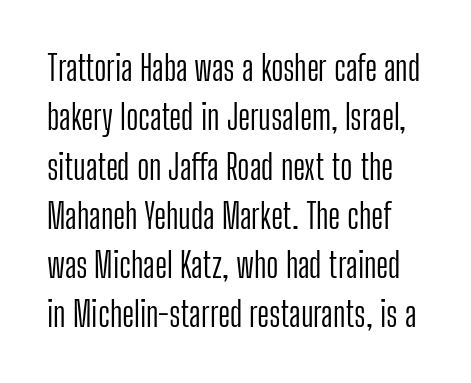
{"serif": "no", "italic": "no", "bold": "no", "weight": "light", "width": "condensed", "stroke_contrast": "low", "x_height": "medium", "monospaced": "no", "underline": "no", "line_spacing": "normal", "line_spacing_ratio": 1.45, "letter_spacing": "normal", "letter_spacing_em": 0.0, "glyph_px": 34}
